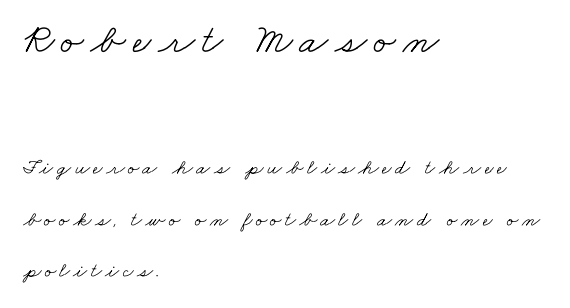
The image shows 42 px light, wide serif type; set left-aligned, loose line spacing (2.45x), not underlined; the first (top) block is 2.0x larger; low stroke contrast and a small x-height.
